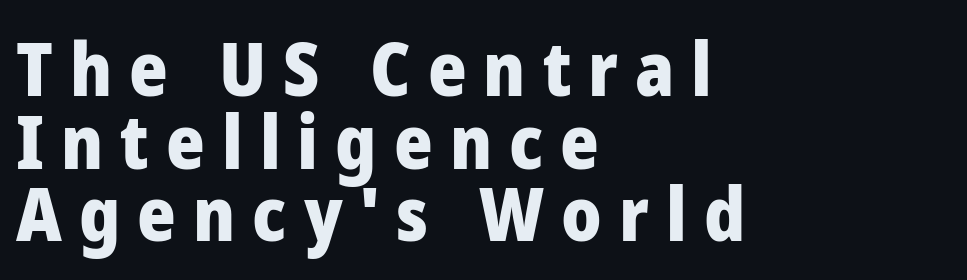
Caption: expanded tracking, letters set apart. The passage shown is typed in a proportional face where columns would drift. How heavy is the stroke? Heavy — this is a bold. Caption: multi-line text, flush left, ragged right. Ascenders rise straight up at ninety degrees.
